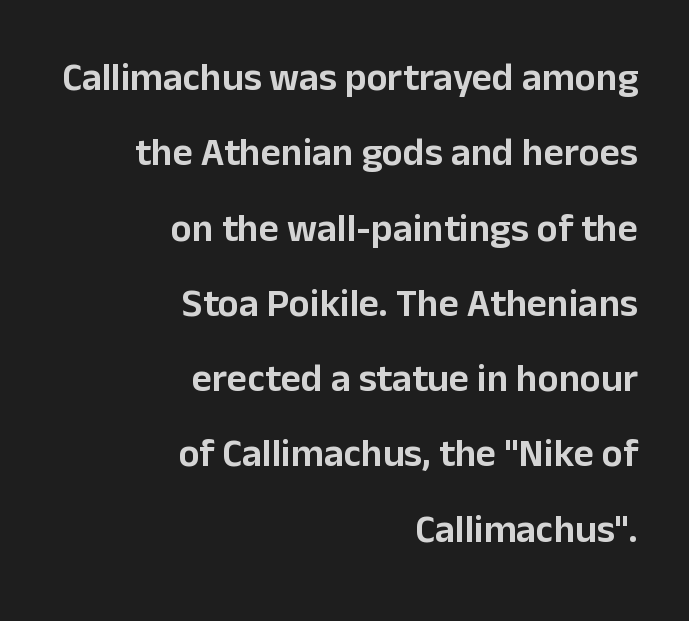
The image shows 39 px sans-serif type, upright; set right-aligned, loose line spacing (1.93x), normal letter spacing, not underlined; low stroke contrast and a medium x-height.
